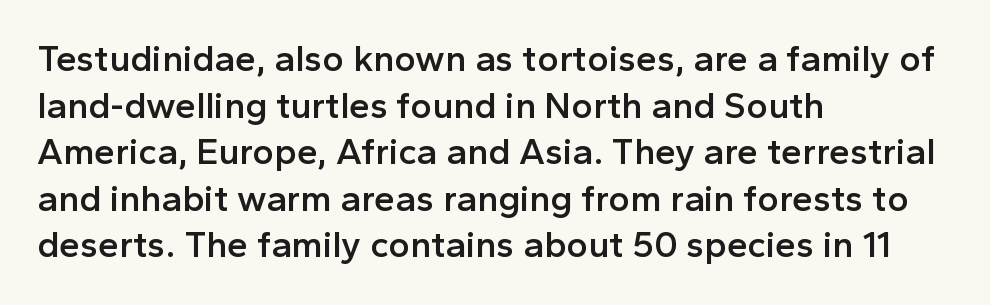
The rows are spaced the way most documents space them. Serifs: no, the terminals of the letterforms are clean. Has an underline been added? It has not. Do the characters align in a grid? No, the font is proportional. The compositor pushed each line to the left boundary.
